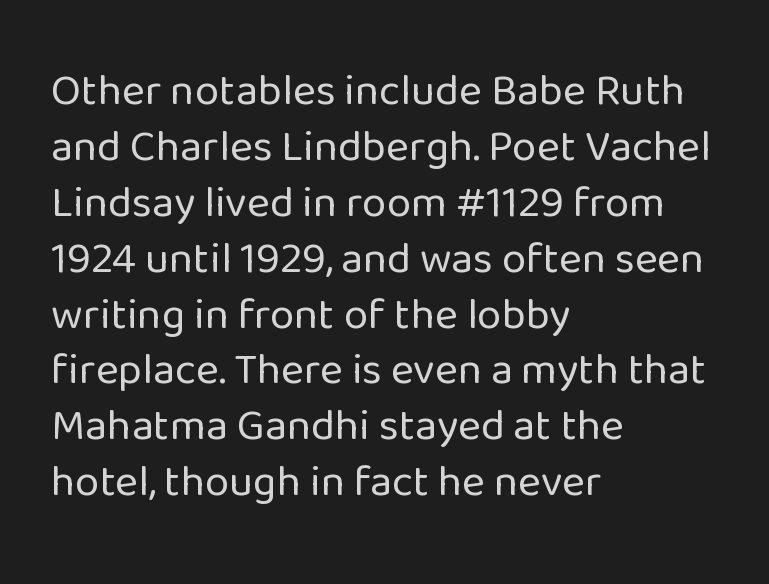
Q: Is the text bold? A: No.
Q: Is the text italic (slanted)? A: No, it is upright.
Q: Is the typeface a serif or a sans-serif typeface? A: Sans-serif.
Q: Is the text underlined? A: No.
Q: How is the paragraph aligned? A: Left-aligned.
Q: Is the spacing between letters normal or unusually wide? A: Normal.
Q: Is the spacing between lines tight, normal or loose? A: Normal.
Q: Width (condensed, normal, or wide)? A: Normal.
Q: Stroke contrast? A: Low.
Q: x-height? A: Medium.
Q: Monospaced? A: No.
